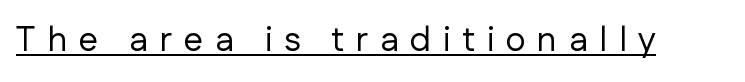
{"serif": "no", "italic": "no", "bold": "no", "weight": "regular", "width": "normal", "stroke_contrast": "low", "x_height": "medium", "monospaced": "no", "underline": "yes", "letter_spacing": "wide", "letter_spacing_em": 0.33, "glyph_px": 35}
